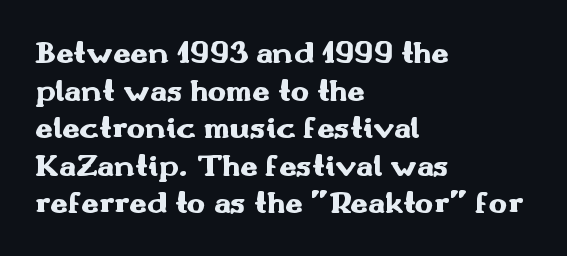
{"serif": "no", "italic": "no", "bold": "yes", "weight": "heavy", "width": "wide", "stroke_contrast": "medium", "x_height": "small", "monospaced": "no", "underline": "no", "align": "left", "line_spacing_ratio": 1.21, "letter_spacing": "normal", "letter_spacing_em": 0.0, "glyph_px": 31}
